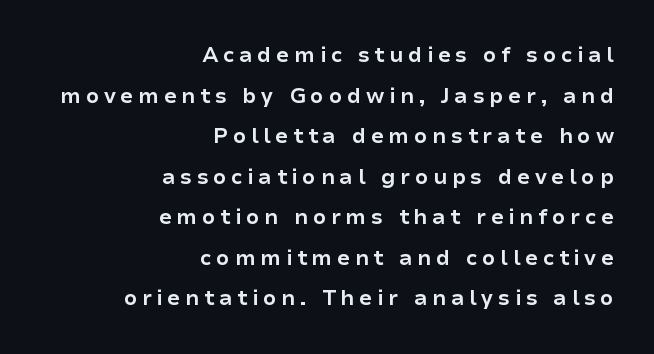
Tracking here is generous; glyphs stand well apart from one another. The passage shown stacks its lines with a broad gap. These lines were composed using upright roman letters. Summary of weight: heavy, a full bold.
